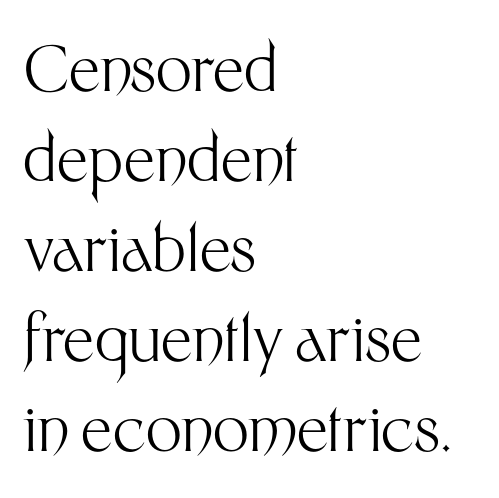
The image shows 63 px light sans-serif type, upright; set left-aligned, normal line spacing (1.43x), normal letter spacing, not underlined; medium stroke contrast and a medium x-height.
